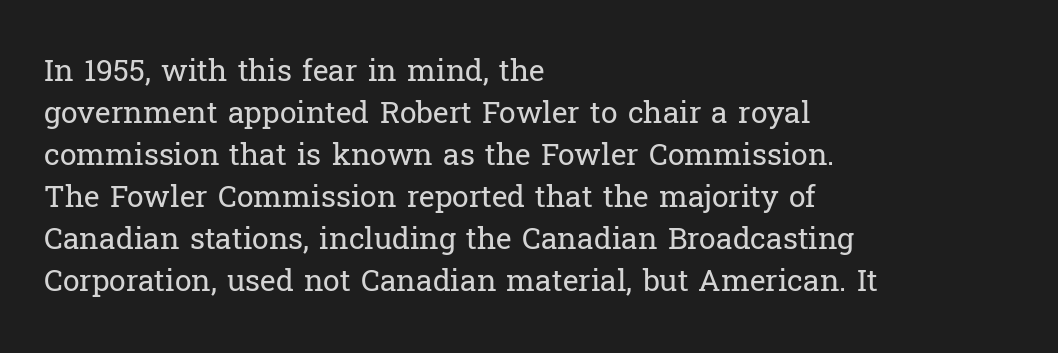
The leading is moderate, giving the passage an even texture. Varying glyph widths throughout — classic text-font behaviour. The string is rendered with underlining switched off. Serif or sans? Serif — the stroke terminals have little feet. Casual observation: everything's shoved over to the left.
